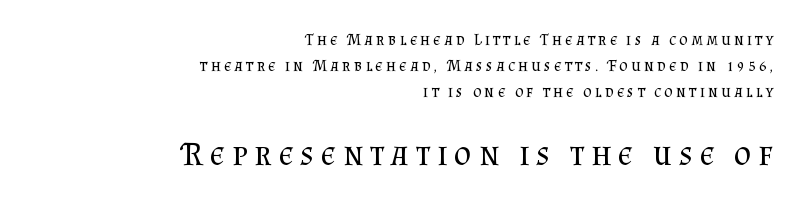
{"serif": "yes", "italic": "no", "bold": "no", "weight": "regular", "width": "normal", "stroke_contrast": "medium", "x_height": "small", "monospaced": "no", "underline": "no", "align": "right", "line_spacing": "normal", "line_spacing_ratio": 1.62, "letter_spacing": "wide", "letter_spacing_em": 0.21, "larger_block": "second", "size_ratio": 2.06, "glyph_px": 33}
